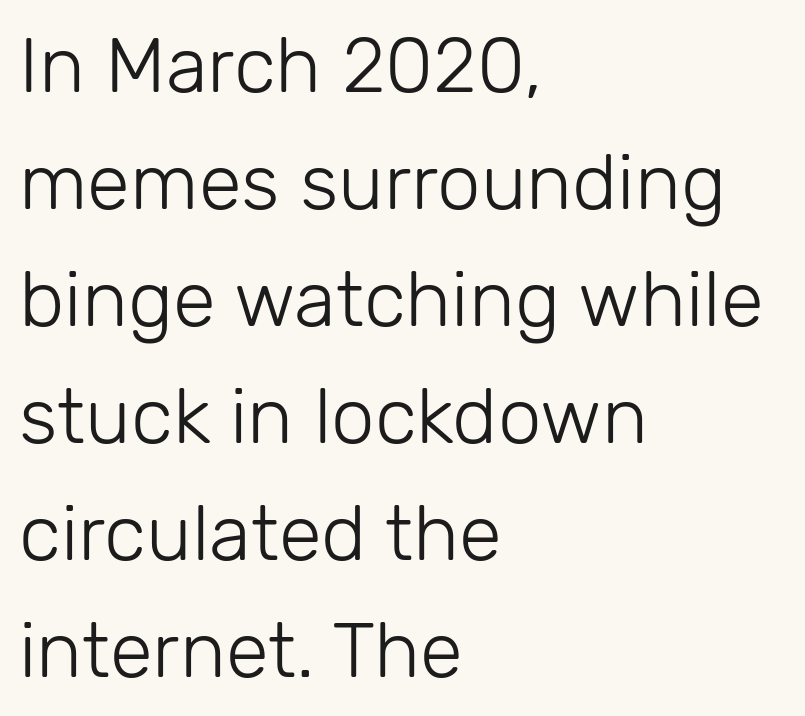
The image shows 78 px light sans-serif type, upright; set left-aligned, normal line spacing (1.5x), normal letter spacing, not underlined; low stroke contrast and a medium x-height.
